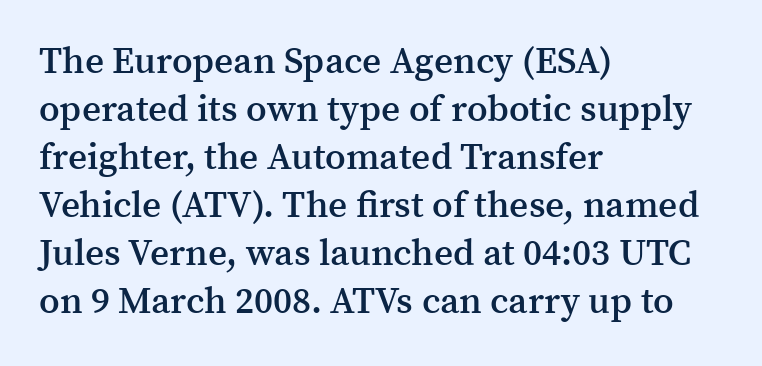
{"serif": "yes", "italic": "no", "bold": "semi", "weight": "semibold", "width": "normal", "stroke_contrast": "medium", "x_height": "medium", "monospaced": "no", "underline": "no", "align": "left", "line_spacing": "normal", "line_spacing_ratio": 1.3, "letter_spacing": "normal", "letter_spacing_em": 0.0, "glyph_px": 37}
